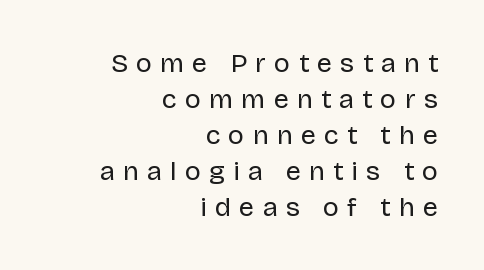
{"italic": "no", "bold": "no", "underline": "no", "align": "right", "line_spacing": "normal", "line_spacing_ratio": 1.33, "letter_spacing": "wide", "letter_spacing_em": 0.3, "glyph_px": 27}
